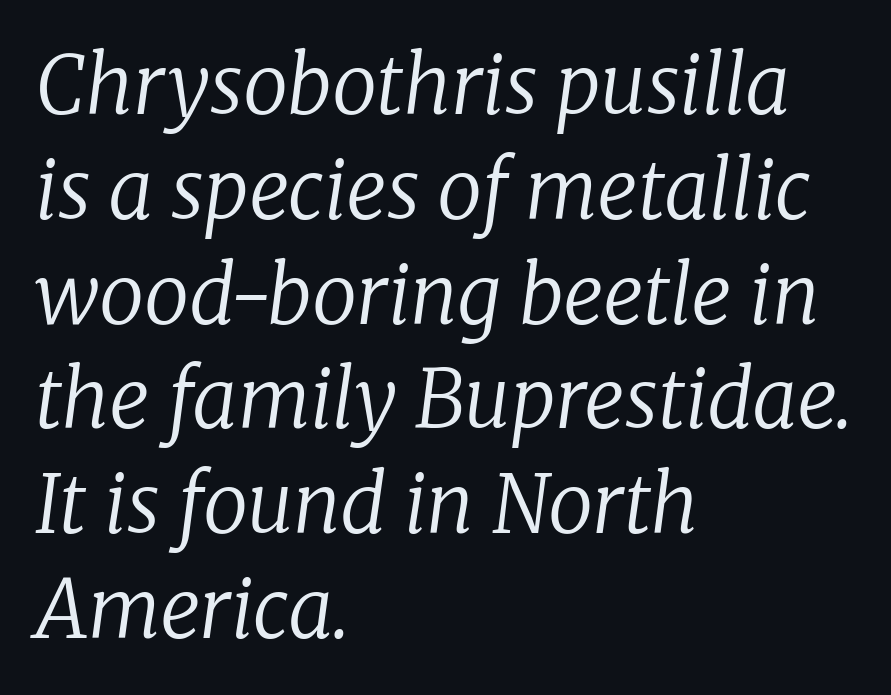
Q: Is the text bold? A: No.
Q: Is the text italic (slanted)? A: Yes, it leans right by about 8 degrees.
Q: Is the typeface a serif or a sans-serif typeface? A: Serif.
Q: Is the text underlined? A: No.
Q: How is the paragraph aligned? A: Left-aligned.
Q: Is the spacing between letters normal or unusually wide? A: Normal.
Q: Is the spacing between lines tight, normal or loose? A: Normal.
Q: Width (condensed, normal, or wide)? A: Normal.
Q: Stroke contrast? A: Low.
Q: x-height? A: Medium.
Q: Monospaced? A: No.
